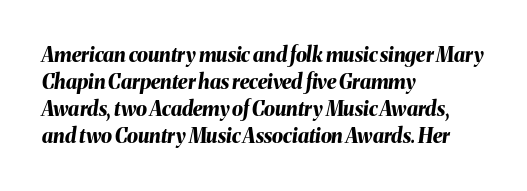
The image shows 20 px bold type, italic (leaning right); set left-aligned, normal line spacing (1.35x), normal letter spacing, not underlined.
